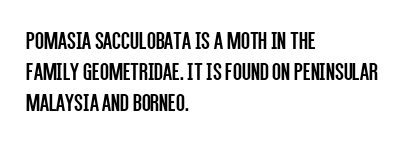
Q: Is the text bold? A: No.
Q: Is the text italic (slanted)? A: No, it is upright.
Q: Is the text underlined? A: No.
Q: How is the paragraph aligned? A: Left-aligned.
Q: Is the spacing between letters normal or unusually wide? A: Normal.
